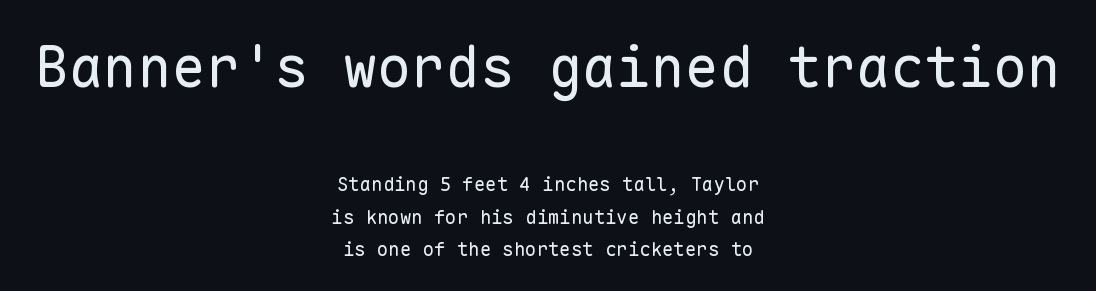
{"serif": "no", "italic": "no", "bold": "no", "weight": "regular", "width": "normal", "stroke_contrast": "low", "x_height": "medium", "monospaced": "yes", "underline": "no", "align": "center", "line_spacing_ratio": 1.71, "letter_spacing": "normal", "letter_spacing_em": 0.0, "larger_block": "first", "size_ratio": 3.0, "glyph_px": 57}
